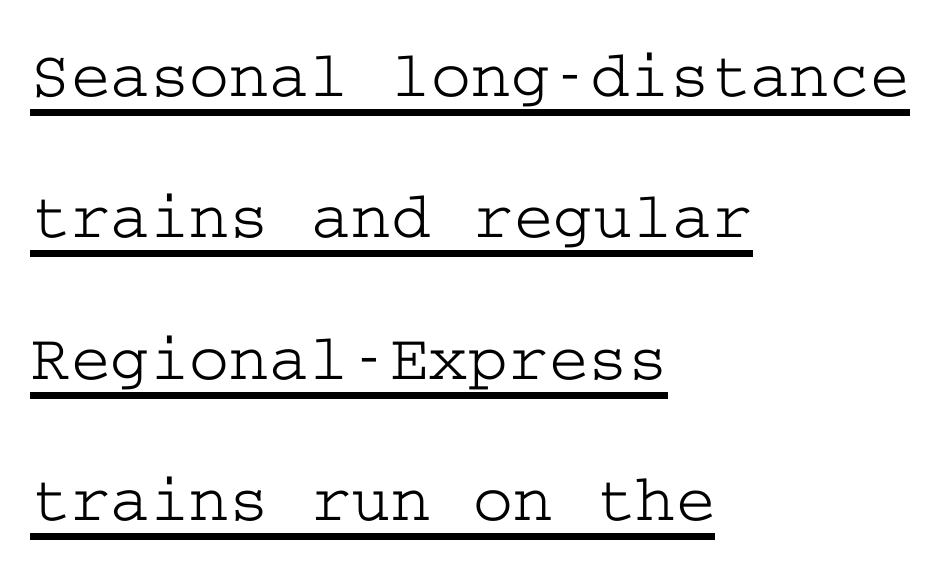
Q: Is the text italic (slanted)? A: No, it is upright.
Q: Is the typeface a serif or a sans-serif typeface? A: Serif.
Q: Is the text underlined? A: Yes.
Q: How is the paragraph aligned? A: Left-aligned.
Q: Is the spacing between letters normal or unusually wide? A: Normal.
Q: Is the spacing between lines tight, normal or loose? A: Loose.
Q: Width (condensed, normal, or wide)? A: Wide.
Q: Stroke contrast? A: Low.
Q: x-height? A: Medium.
